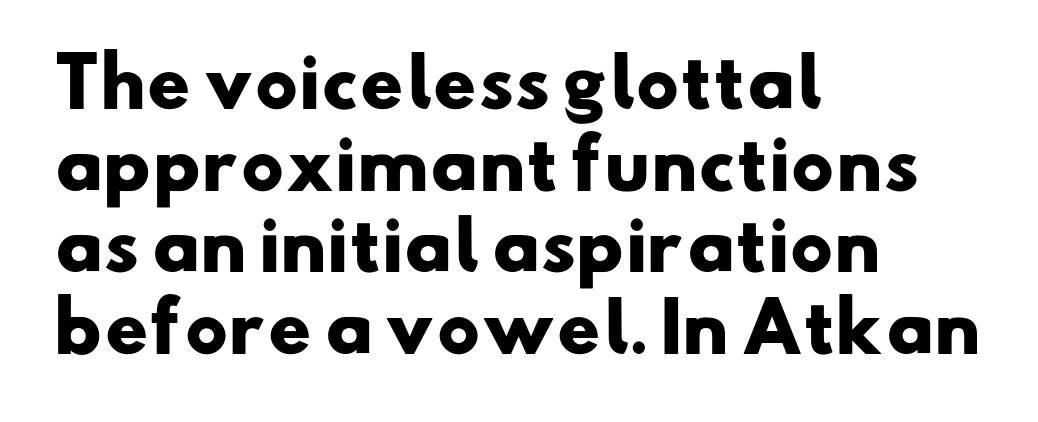
{"serif": "no", "bold": "yes", "weight": "heavy", "width": "wide", "stroke_contrast": "low", "x_height": "small", "monospaced": "no", "underline": "no", "align": "left", "line_spacing_ratio": 1.22, "letter_spacing": "normal", "letter_spacing_em": 0.0, "glyph_px": 67}
